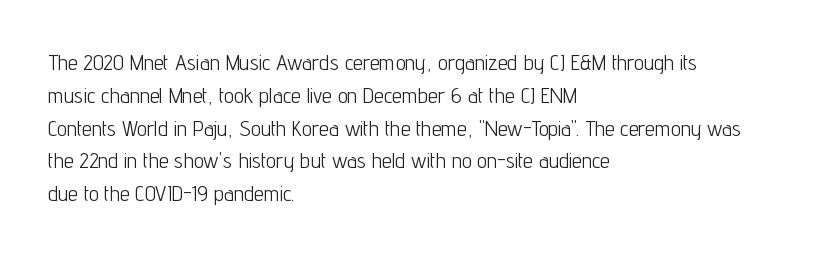
Descender tails drop into unmarked territory. Vertically, the passage feels balanced, rows spaced as you'd expect. The typesetter chose a ragged-right arrangement here. The typography opts for an upright posture over an oblique one. The rendering keeps characters at their native spacing. Stroke mass is kept to a normal reading level or below.
